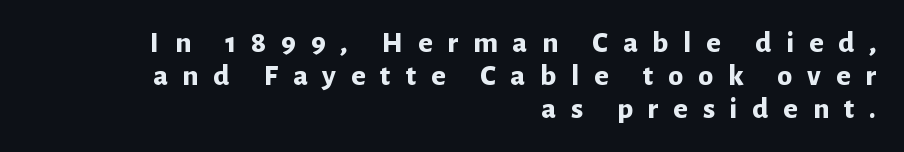
The tracking reads as deliberately expanded to a designer's eye. The lettering stays uniformly vertical, giving the passage a roman look. If you drew a ruler down the right edge, every line would touch it. These lines are rendered in a variable-pitch font. One glance says dense: line gaps are narrower than usual.
